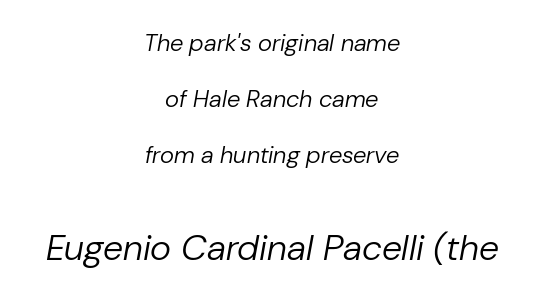
Q: Is the text bold? A: No.
Q: Is the text italic (slanted)? A: Yes, it leans right by about 10 degrees.
Q: Is the text underlined? A: No.
Q: How is the paragraph aligned? A: Centered.
Q: Is the spacing between letters normal or unusually wide? A: Normal.
Q: Is the spacing between lines tight, normal or loose? A: Loose.
Q: Which block of text is set in a larger size, the first (top) or the second (bottom)? A: The second (bottom) one.
Q: Width (condensed, normal, or wide)? A: Normal.
Q: Stroke contrast? A: Low.
Q: x-height? A: Medium.
Q: Monospaced? A: No.
